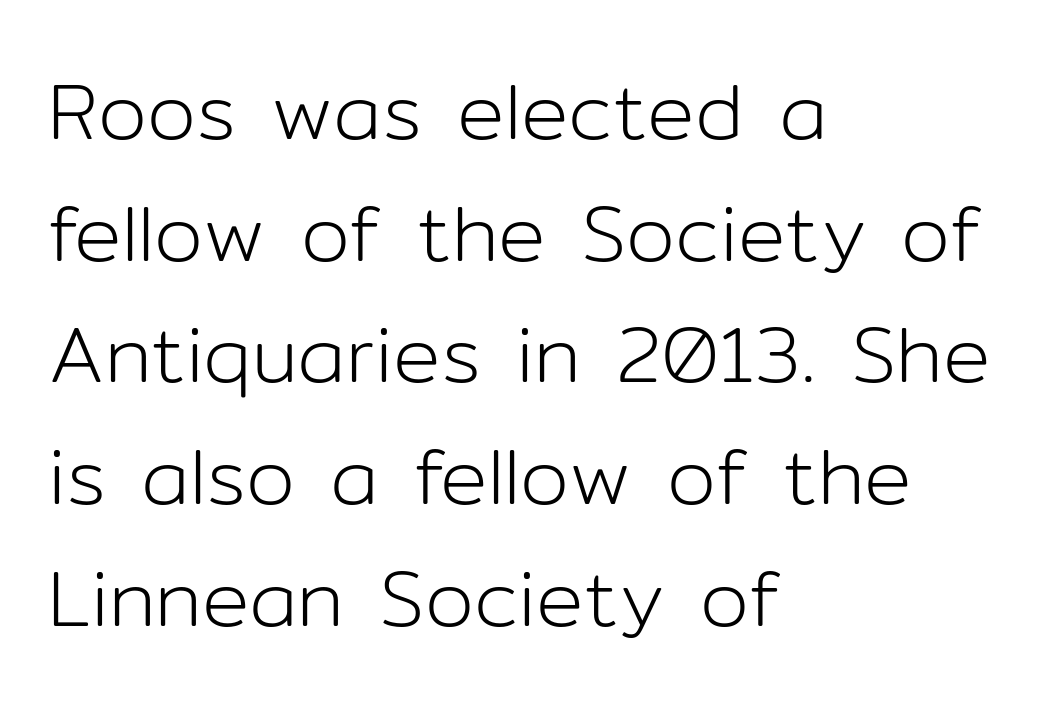
The image shows 79 px light sans-serif type, upright; set left-aligned, normal line spacing (1.54x), normal letter spacing, not underlined; low stroke contrast and a medium x-height.
